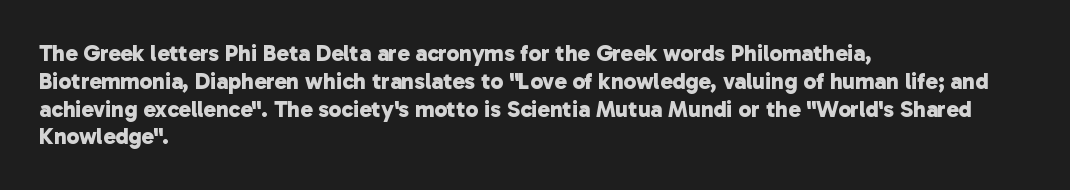
Q: Is the text bold? A: Yes.
Q: Is the text underlined? A: No.
Q: How is the paragraph aligned? A: Left-aligned.
Q: Is the spacing between letters normal or unusually wide? A: Normal.
